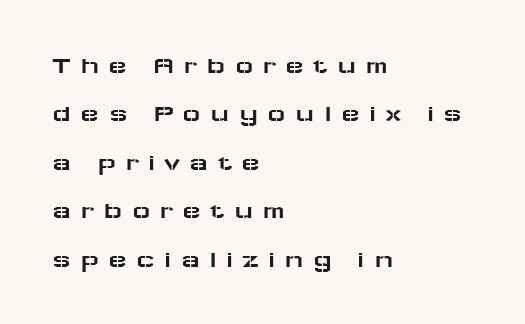
The image shows 25 px text type, upright; set left-aligned, loose line spacing (1.94x), unusually wide letter spacing (+0.36 em), not underlined.
